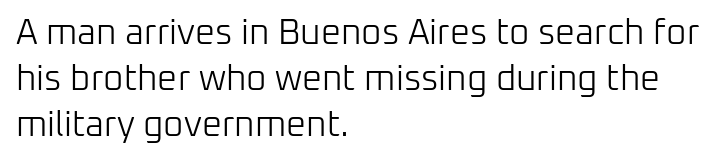
{"serif": "no", "italic": "no", "bold": "no", "weight": "light", "width": "normal", "stroke_contrast": "low", "x_height": "medium", "monospaced": "no", "underline": "no", "align": "left", "line_spacing": "normal", "line_spacing_ratio": 1.32, "letter_spacing": "normal", "letter_spacing_em": 0.0, "glyph_px": 35}
